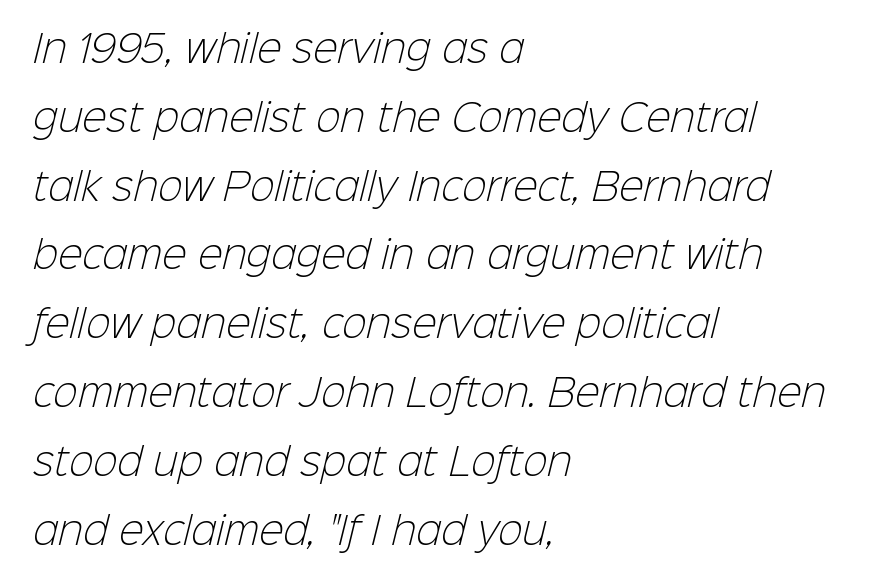
The image shows 37 px light sans-serif type; set left-aligned, line spacing 1.86x, normal letter spacing, not underlined; low stroke contrast and a medium x-height.
